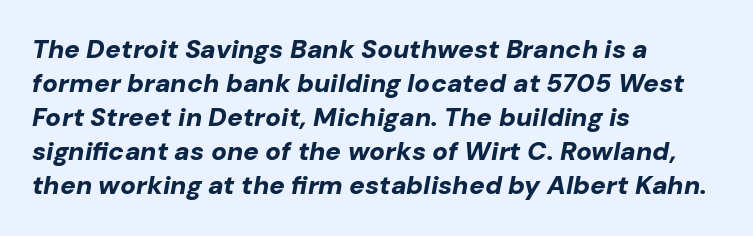
The image shows 26 px bold type, italic (leaning right); set left-aligned, normal line spacing (1.31x), normal letter spacing, not underlined.
